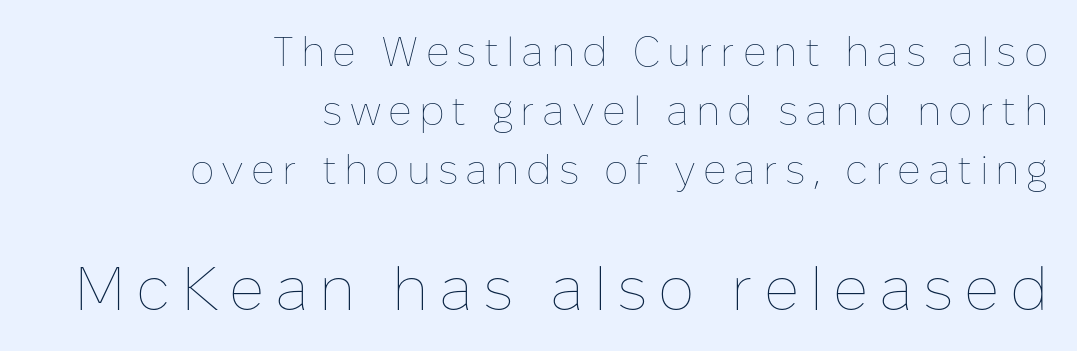
Q: Is the text bold? A: No.
Q: Is the text italic (slanted)? A: No, it is upright.
Q: Is the text underlined? A: No.
Q: How is the paragraph aligned? A: Right-aligned.
Q: Is the spacing between lines tight, normal or loose? A: Normal.
Q: Which block of text is set in a larger size, the first (top) or the second (bottom)? A: The second (bottom) one.
Q: Width (condensed, normal, or wide)? A: Normal.
Q: Stroke contrast? A: Low.
Q: x-height? A: Medium.
Q: Monospaced? A: No.
